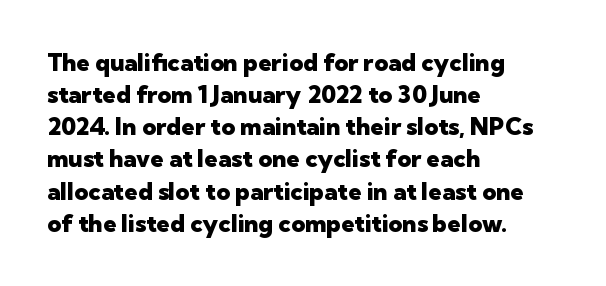
Q: Is the text bold? A: Yes.
Q: Is the text italic (slanted)? A: No, it is upright.
Q: Is the text underlined? A: No.
Q: How is the paragraph aligned? A: Left-aligned.
Q: Is the spacing between letters normal or unusually wide? A: Normal.
Q: Is the spacing between lines tight, normal or loose? A: Normal.
